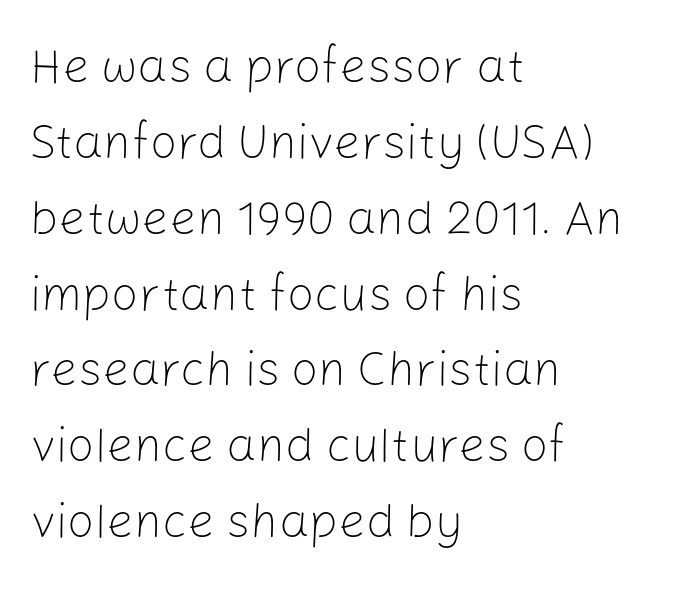
The image shows 48 px light sans-serif type, upright; set left-aligned, normal line spacing (1.58x), normal letter spacing, not underlined; low stroke contrast and a medium x-height.
